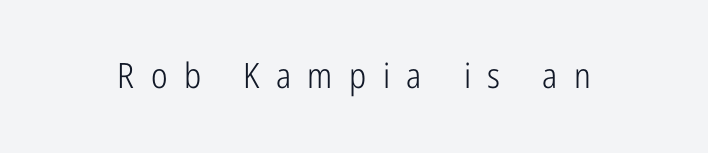
The passage shown is not bold in any degree. Each letter's strokes conclude bluntly, with no projecting serifs. These lines are rendered in a variable-pitch font. Notice how the stems are strictly vertical — no italics here. Lines of text with bare space underneath. The rendering inserts visible extra space after every character.
